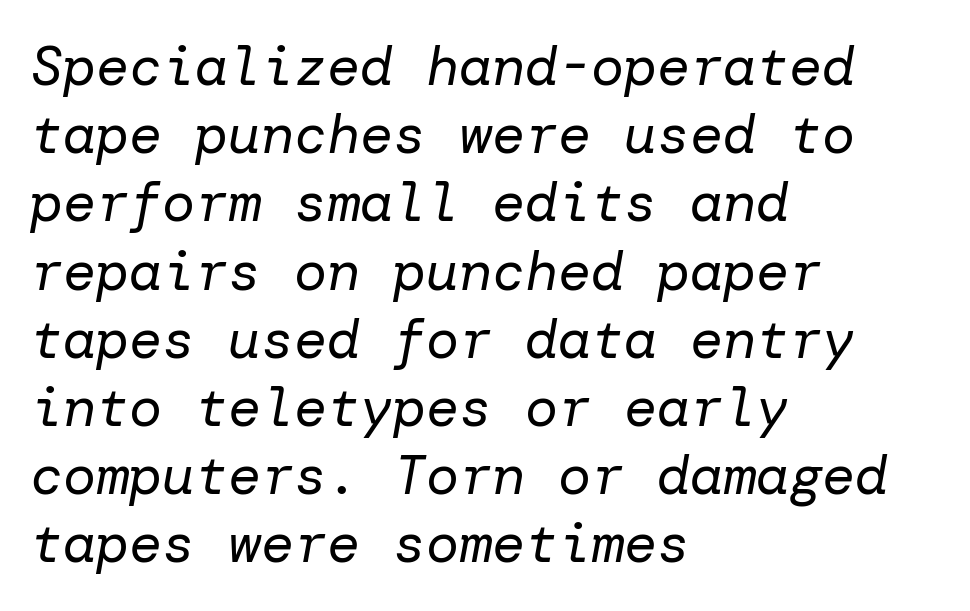
Q: Is the text bold? A: No.
Q: Is the text italic (slanted)? A: Yes, it leans right by about 10 degrees.
Q: Is the text underlined? A: No.
Q: How is the paragraph aligned? A: Left-aligned.
Q: Is the spacing between letters normal or unusually wide? A: Normal.
Q: Width (condensed, normal, or wide)? A: Normal.
Q: Stroke contrast? A: Low.
Q: x-height? A: Medium.
